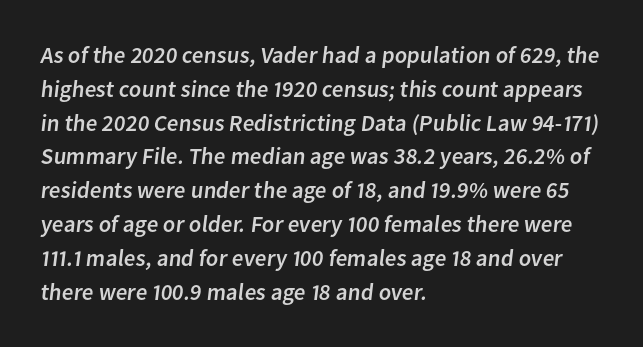
Q: Is the text underlined? A: No.
Q: How is the paragraph aligned? A: Left-aligned.
Q: Is the spacing between letters normal or unusually wide? A: Normal.
Q: Is the spacing between lines tight, normal or loose? A: Normal.
